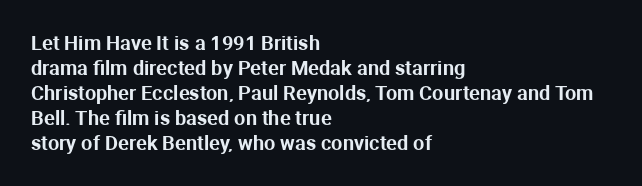
Q: Is the text italic (slanted)? A: No, it is upright.
Q: Is the text underlined? A: No.
Q: How is the paragraph aligned? A: Left-aligned.
Q: Is the spacing between letters normal or unusually wide? A: Normal.
Q: Is the spacing between lines tight, normal or loose? A: Normal.
